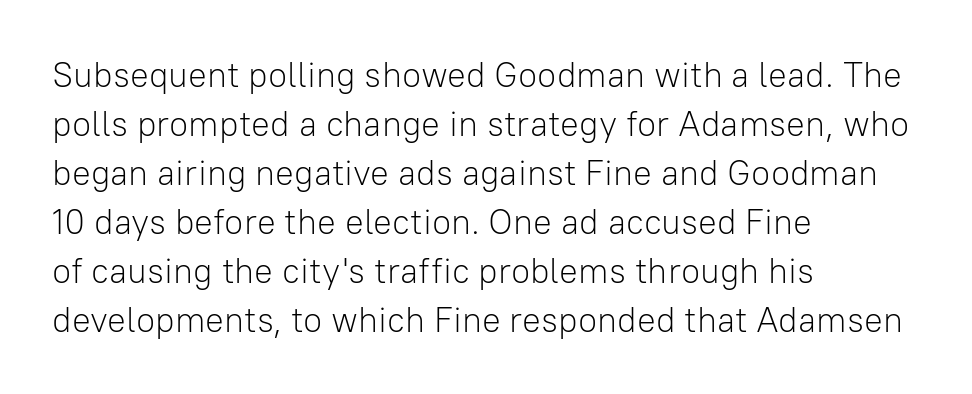
Q: Is the text bold? A: No.
Q: Is the text italic (slanted)? A: No, it is upright.
Q: Is the typeface a serif or a sans-serif typeface? A: Sans-serif.
Q: Is the text underlined? A: No.
Q: How is the paragraph aligned? A: Left-aligned.
Q: Is the spacing between letters normal or unusually wide? A: Normal.
Q: Is the spacing between lines tight, normal or loose? A: Normal.
Q: Width (condensed, normal, or wide)? A: Normal.
Q: Stroke contrast? A: Low.
Q: x-height? A: Medium.
Q: Monospaced? A: No.
